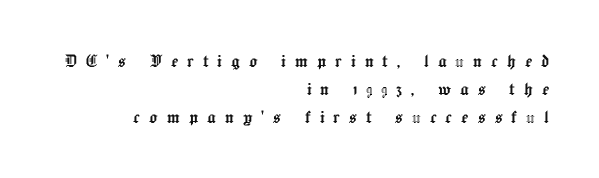
The face used here is rendered with a markedly widened letterfit. Evenly set lines give the paragraph a standard silhouette. Leftover space on each line is placed entirely before the opening word. This is the regular roman posture of the typeface. The baseline area is clear.
